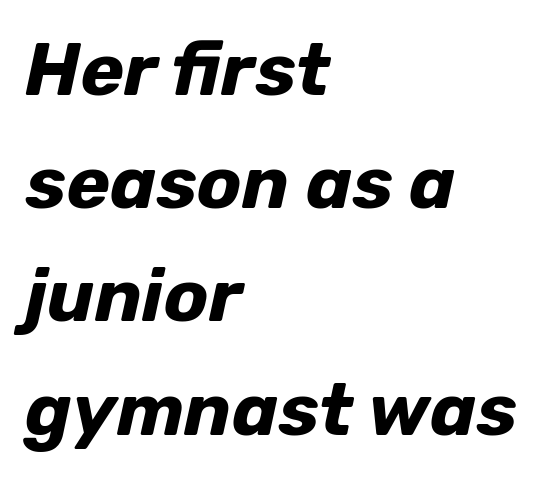
Q: Is the text bold? A: Yes.
Q: Is the text italic (slanted)? A: Yes, it leans right by about 12 degrees.
Q: Is the text underlined? A: No.
Q: How is the paragraph aligned? A: Left-aligned.
Q: Is the spacing between letters normal or unusually wide? A: Normal.
Q: Is the spacing between lines tight, normal or loose? A: Normal.
Q: Width (condensed, normal, or wide)? A: Normal.
Q: Stroke contrast? A: Low.
Q: x-height? A: Medium.
Q: Monospaced? A: No.
